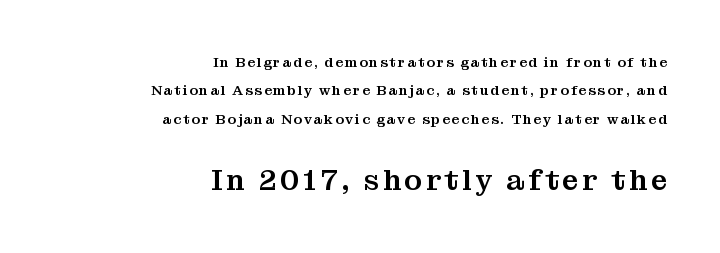
The image shows 29 px serif type, upright; set right-aligned, loose line spacing (2.02x), not underlined; the second (bottom) block is 2.07x larger; medium stroke contrast and a medium x-height.
